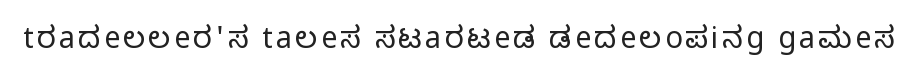
Q: Is the text bold? A: No.
Q: Is the text italic (slanted)? A: No, it is upright.
Q: Is the typeface a serif or a sans-serif typeface? A: Sans-serif.
Q: Is the text underlined? A: No.
Q: Width (condensed, normal, or wide)? A: Condensed.
Q: Stroke contrast? A: Low.
Q: x-height? A: Large.
Q: Monospaced? A: No.
